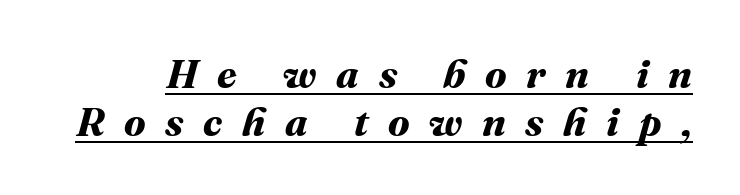
Each letter keeps its own natural width here, so spacing adapts to shape. A baseline rule has been typeset under these characters. Caption: bold face, heavy strokes. Students, note that the glyphs here are deliberately spaced far apart.
